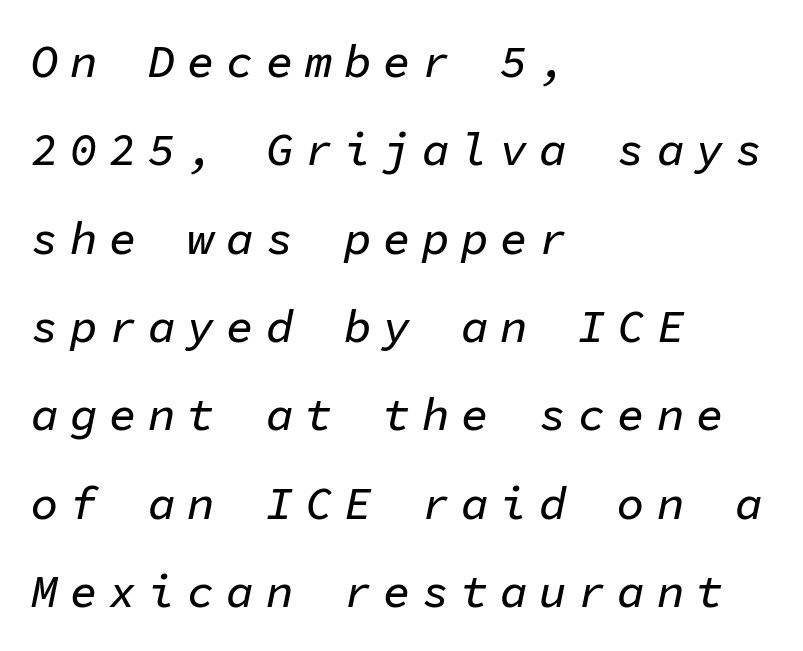
The image shows 46 px text type, italic (leaning right), monospaced; set left-aligned, loose line spacing (1.92x), unusually wide letter spacing (+0.25 em), not underlined; low stroke contrast and a medium x-height.
